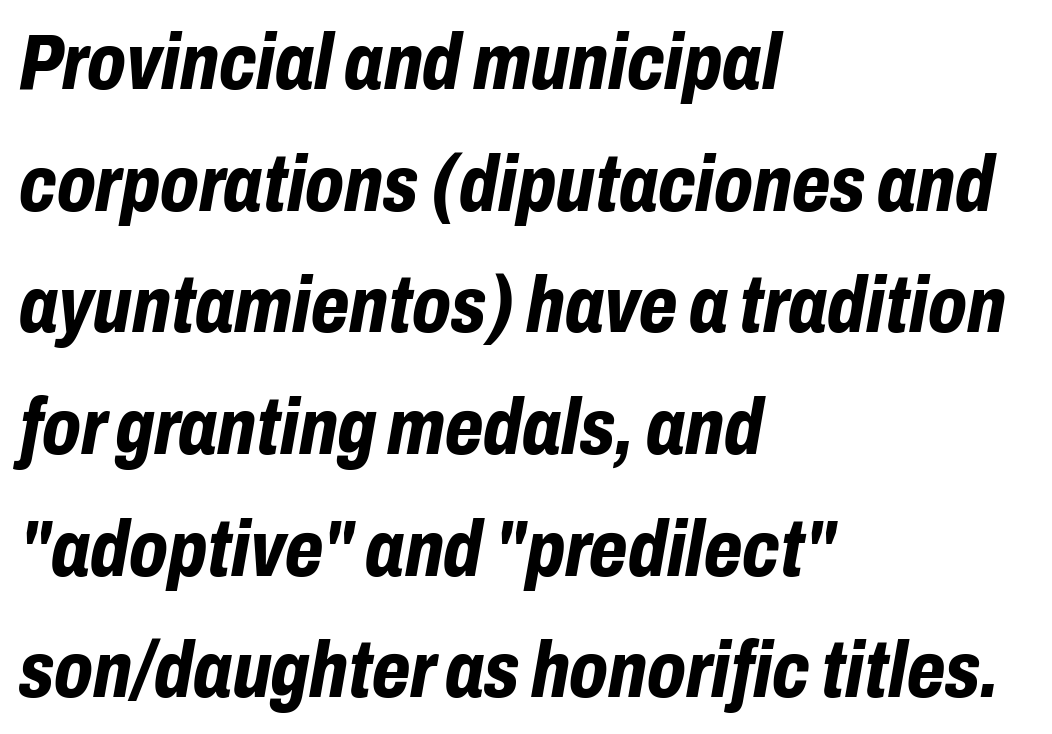
{"italic": "yes", "lean": "right", "slant_degrees": 10, "bold": "yes", "weight": "bold", "width": "condensed", "stroke_contrast": "low", "x_height": "medium", "monospaced": "no", "underline": "no", "align": "left", "line_spacing": "normal", "line_spacing_ratio": 1.54, "letter_spacing": "normal", "letter_spacing_em": 0.0, "glyph_px": 79}
